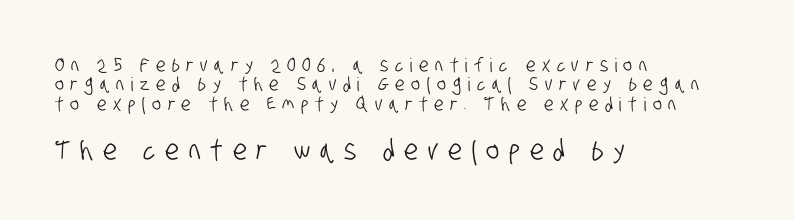
{"serif": "no", "width": "condensed", "stroke_contrast": "low", "x_height": "large", "monospaced": "no", "underline": "no", "align": "left", "line_spacing": "tight", "line_spacing_ratio": 1.02, "letter_spacing": "wide", "letter_spacing_em": 0.35, "larger_block": "second", "size_ratio": 1.47, "glyph_px": 28}
